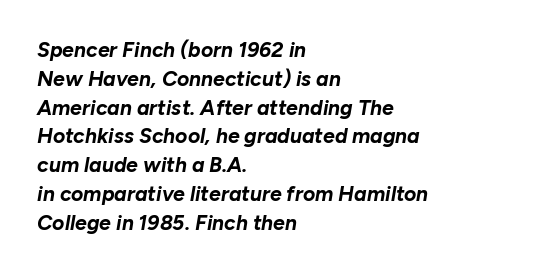
Normally led — the rows are evenly, conventionally spaced. Designer's note — italics engaged. Plenty of ink on the page — the face is bold. A typesetter would call this zero additional tracking. Alignment: flush left.
